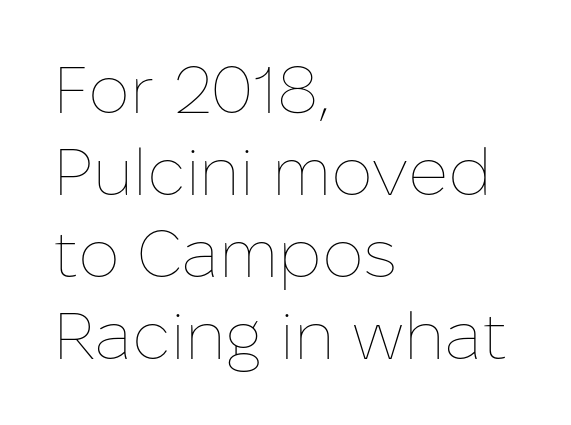
Q: Is the text bold? A: No.
Q: Is the text italic (slanted)? A: No, it is upright.
Q: Is the text underlined? A: No.
Q: How is the paragraph aligned? A: Left-aligned.
Q: Is the spacing between letters normal or unusually wide? A: Normal.
Q: Width (condensed, normal, or wide)? A: Normal.
Q: Stroke contrast? A: Low.
Q: x-height? A: Medium.
Q: Monospaced? A: No.
